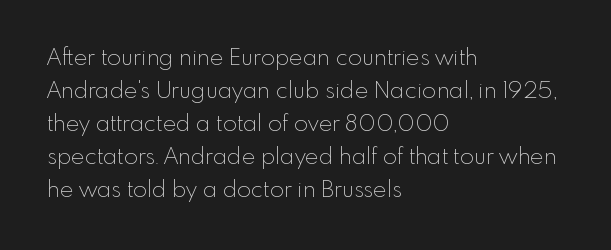
The image shows 23 px text type, upright; set left-aligned, normal line spacing (1.43x), normal letter spacing, not underlined.
